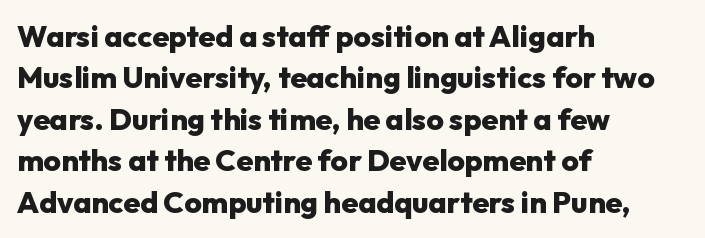
{"serif": "no", "italic": "no", "bold": "yes", "weight": "heavy", "width": "normal", "stroke_contrast": "low", "x_height": "medium", "monospaced": "no", "underline": "no", "align": "left", "line_spacing": "normal", "line_spacing_ratio": 1.38, "letter_spacing": "normal", "letter_spacing_em": 0.0, "glyph_px": 30}
